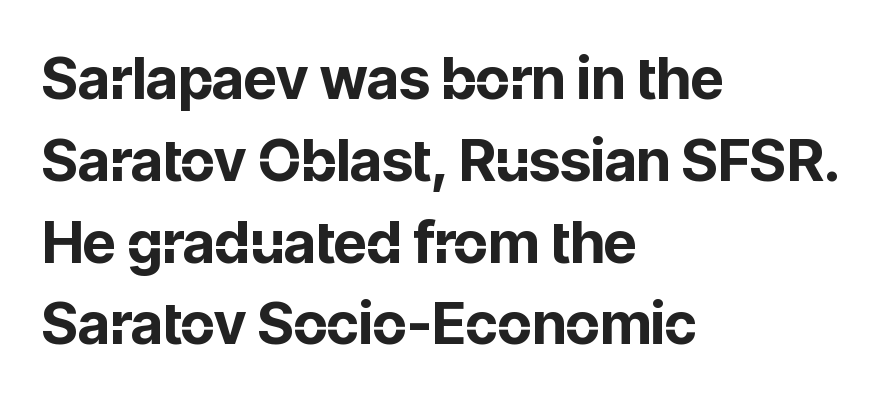
The image shows 58 px bold sans-serif type, upright; set left-aligned, normal line spacing (1.41x), normal letter spacing, not underlined; low stroke contrast and a medium x-height.
